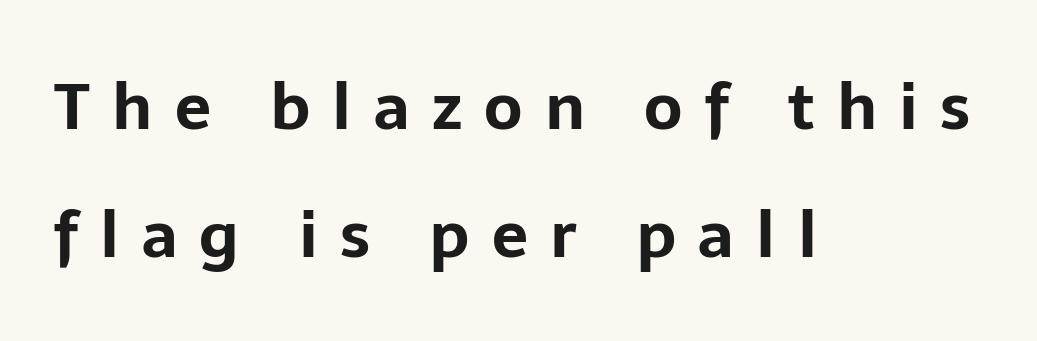
Q: Is the text bold? A: Yes.
Q: Is the text italic (slanted)? A: No, it is upright.
Q: Is the typeface a serif or a sans-serif typeface? A: Sans-serif.
Q: Is the text underlined? A: No.
Q: How is the paragraph aligned? A: Left-aligned.
Q: Is the spacing between letters normal or unusually wide? A: Unusually wide.
Q: Is the spacing between lines tight, normal or loose? A: Loose.
Q: Width (condensed, normal, or wide)? A: Normal.
Q: Stroke contrast? A: Low.
Q: x-height? A: Medium.
Q: Monospaced? A: No.
